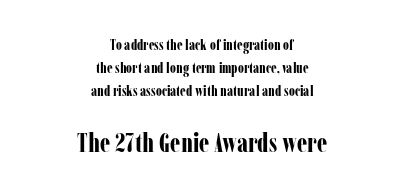
The rendering positions every line midway between the sides. Students, observe: this is what conventionally led text looks like. Bare-footed words on every line. These lines were composed using upright roman letters. If you squint, the bottom block still reads clearly — it's the larger of the two.
